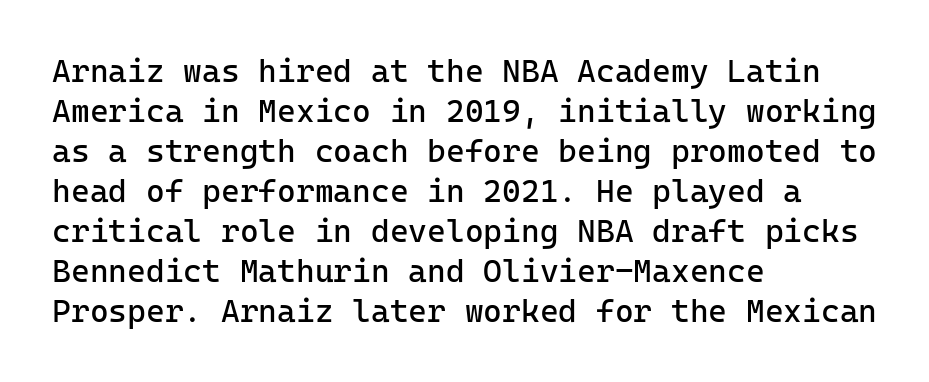
{"serif": "no", "italic": "no", "bold": "no", "weight": "regular", "width": "normal", "stroke_contrast": "low", "x_height": "medium", "monospaced": "yes", "underline": "no", "align": "left", "line_spacing": "normal", "line_spacing_ratio": 1.25, "letter_spacing": "normal", "letter_spacing_em": 0.0, "glyph_px": 32}
